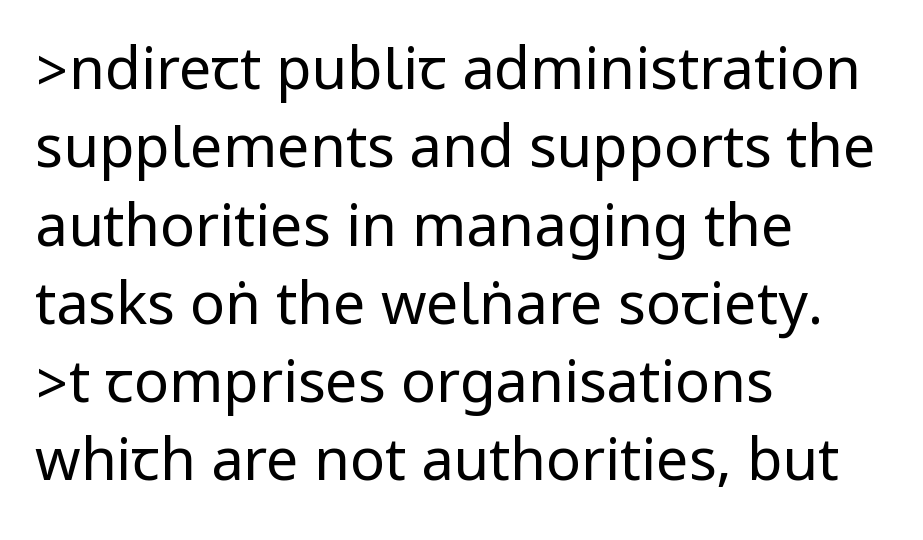
{"serif": "no", "italic": "no", "bold": "no", "weight": "regular", "width": "condensed", "stroke_contrast": "low", "underline": "no", "align": "left", "line_spacing": "normal", "line_spacing_ratio": 1.35, "letter_spacing": "normal", "letter_spacing_em": 0.0, "glyph_px": 58}
